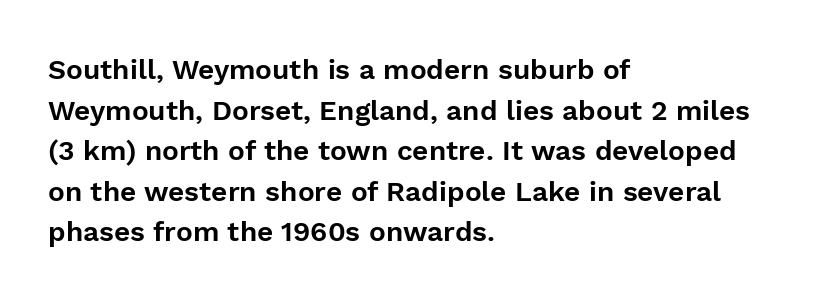
The image shows 28 px sans-serif type, upright; set left-aligned, normal line spacing (1.45x), normal letter spacing, not underlined; low stroke contrast and a medium x-height.
